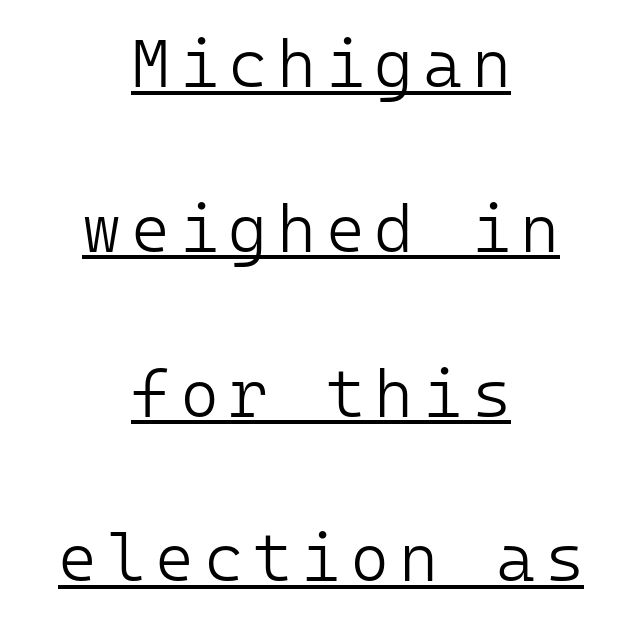
The image shows 67 px light sans-serif type, upright, monospaced; set centered, loose line spacing (2.46x), underlined; low stroke contrast and a medium x-height.
